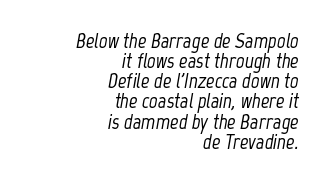
Leftover space on each line is placed entirely before the opening word. Compared with ordinary roman type, these characters are visibly tilted. The horizontal fit of the characters is conventional and even. Line spacing here is tight. Each row of text sits above clean, open space.
